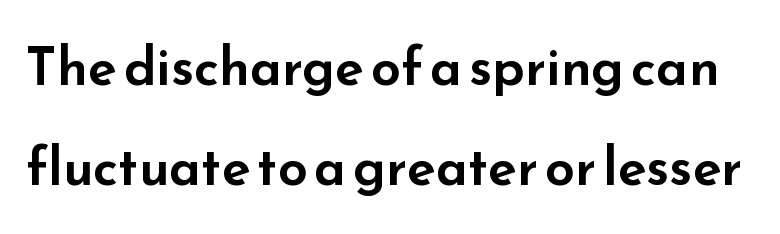
{"serif": "no", "italic": "no", "width": "wide", "stroke_contrast": "low", "x_height": "small", "monospaced": "no", "underline": "no", "line_spacing_ratio": 1.89, "letter_spacing": "normal", "letter_spacing_em": 0.0, "glyph_px": 53}
